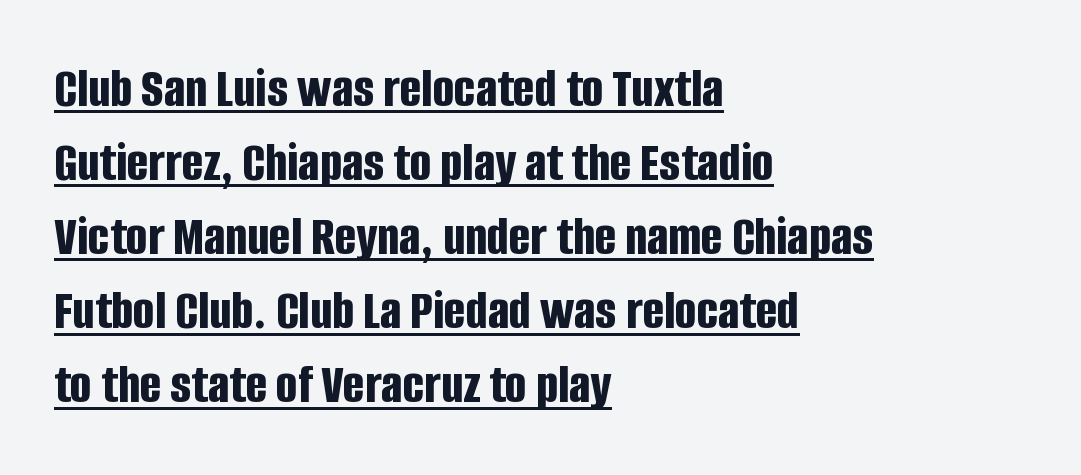
The image shows 57 px bold, condensed sans-serif type, upright; set left-aligned, normal line spacing (1.3x), normal letter spacing, underlined; low stroke contrast and a large x-height.
